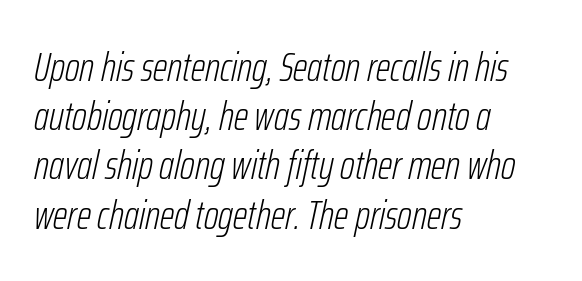
Q: Is the text bold? A: No.
Q: Is the text italic (slanted)? A: Yes, it leans right by about 12 degrees.
Q: Is the text underlined? A: No.
Q: How is the paragraph aligned? A: Left-aligned.
Q: Is the spacing between letters normal or unusually wide? A: Normal.
Q: Width (condensed, normal, or wide)? A: Condensed.
Q: Stroke contrast? A: Low.
Q: x-height? A: Medium.
Q: Monospaced? A: No.
